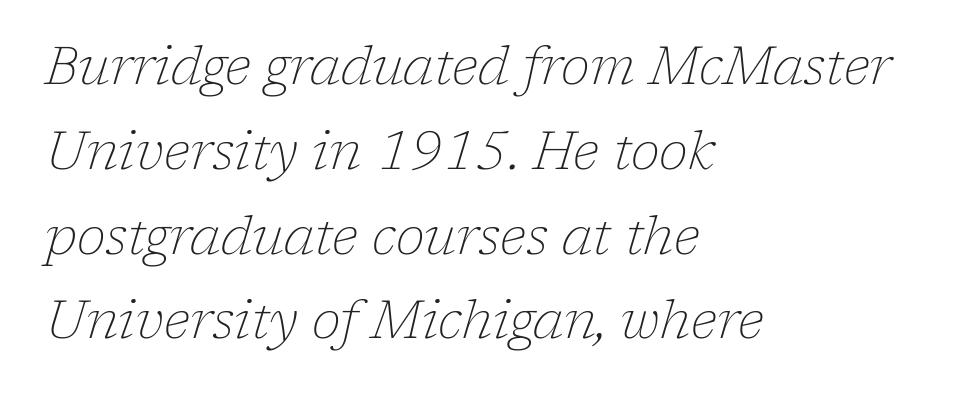
Q: Is the text bold? A: No.
Q: Is the text italic (slanted)? A: Yes, it leans right by about 17 degrees.
Q: Is the typeface a serif or a sans-serif typeface? A: Serif.
Q: Is the text underlined? A: No.
Q: How is the paragraph aligned? A: Left-aligned.
Q: Is the spacing between letters normal or unusually wide? A: Normal.
Q: Is the spacing between lines tight, normal or loose? A: Normal.
Q: Width (condensed, normal, or wide)? A: Normal.
Q: Stroke contrast? A: Low.
Q: x-height? A: Medium.
Q: Monospaced? A: No.
